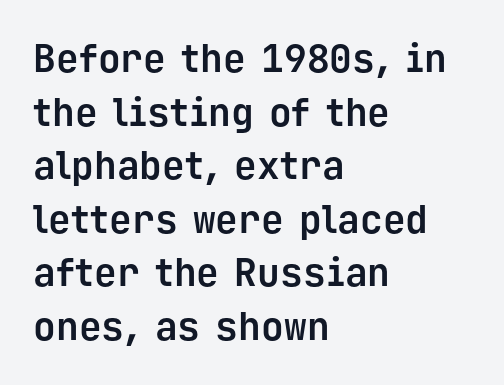
This rendering features lettering with no underline. Italic: no, the glyphs are upright roman. How would I describe the line gaps? Plain and ordinary. These lines are rendered in a fixed-pitch font. Each letter's strokes conclude bluntly, with no projecting serifs. The passage shown has conventional tracking throughout.
